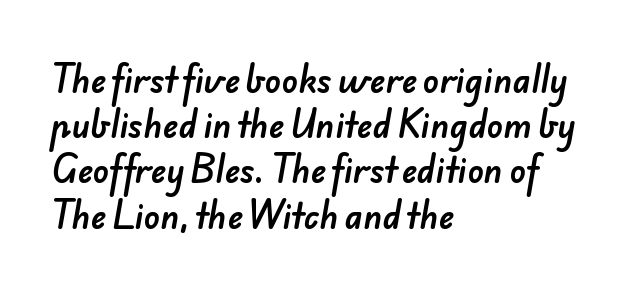
Font category for this specimen: sans-serif. No extra tracking has been applied to these lines. Which margin do the lines hug? The left one — the right edge is uneven. Students, observe: this is what conventionally led text looks like. Glance below the letters and you will spot only blank space. Spacing verdict: proportional, widths tailored to each character.
